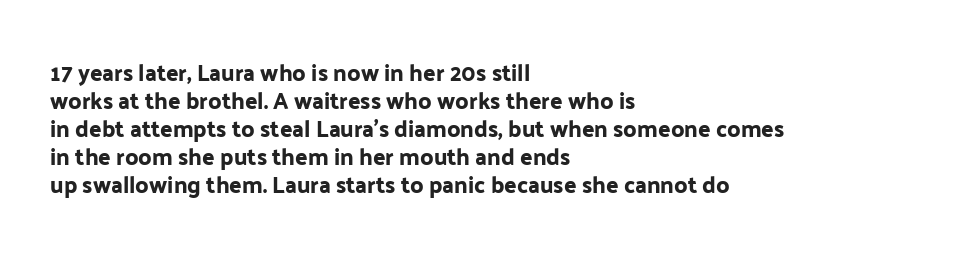
Q: Is the text italic (slanted)? A: No, it is upright.
Q: Is the text underlined? A: No.
Q: How is the paragraph aligned? A: Left-aligned.
Q: Is the spacing between letters normal or unusually wide? A: Normal.
